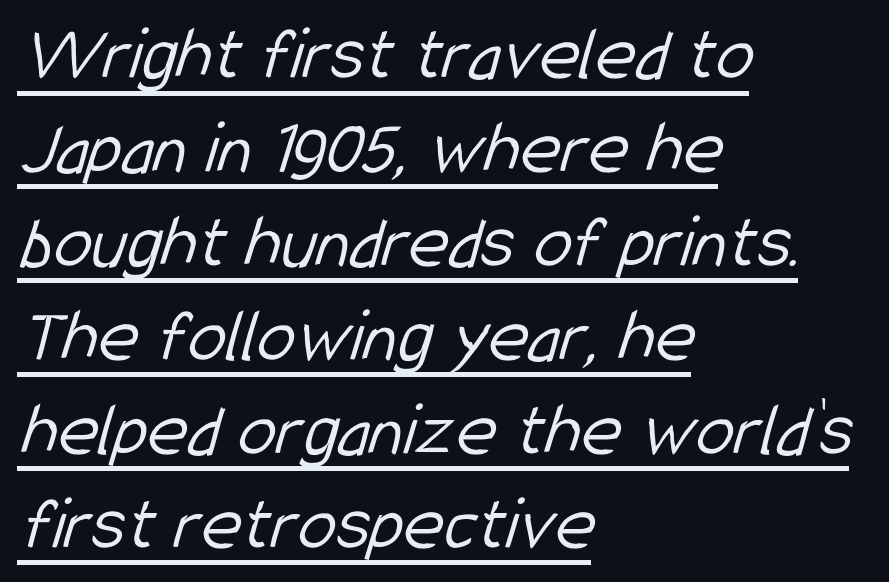
The image shows 77 px light, condensed sans-serif type; set left-aligned, line spacing 1.22x, normal letter spacing, underlined; low stroke contrast and a medium x-height.
